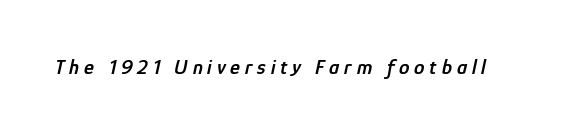
The image shows 21 px text type, italic (leaning right); set unusually wide letter spacing (+0.23 em), not underlined.
